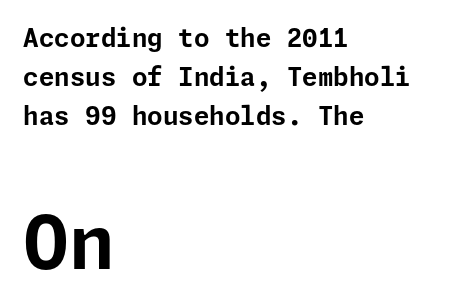
{"serif": "no", "italic": "no", "bold": "yes", "weight": "bold", "width": "normal", "stroke_contrast": "low", "x_height": "medium", "underline": "no", "align": "left", "line_spacing": "normal", "line_spacing_ratio": 1.56, "letter_spacing": "normal", "letter_spacing_em": 0.0, "larger_block": "second", "size_ratio": 2.96, "glyph_px": 74}
